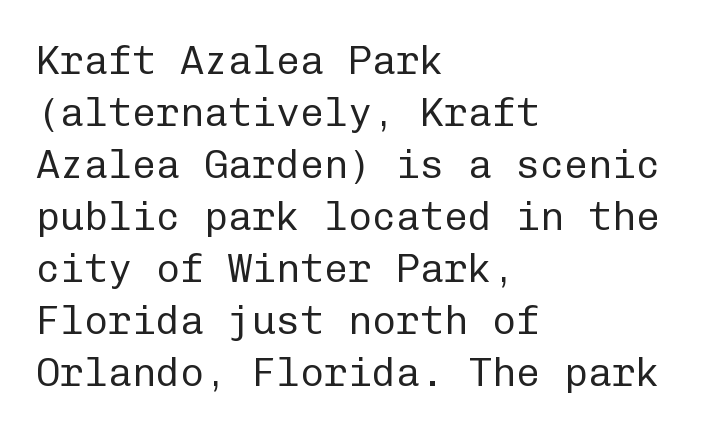
This rendering employs a face without finishing strokes, i.e., a sans-serif. Has an underline been added? It has not. Is there any slant? The stems are plumb. A student would call this left alignment; a typographer would say flush left, rag right. Quick note: interline space is typical.
